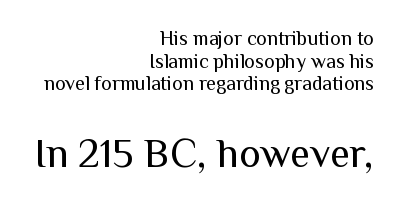
{"serif": "no", "italic": "no", "bold": "no", "weight": "regular", "width": "normal", "stroke_contrast": "medium", "x_height": "medium", "monospaced": "no", "underline": "no", "align": "right", "line_spacing": "tight", "line_spacing_ratio": 1.13, "letter_spacing": "normal", "letter_spacing_em": 0.0, "larger_block": "second", "size_ratio": 2.05, "glyph_px": 41}
